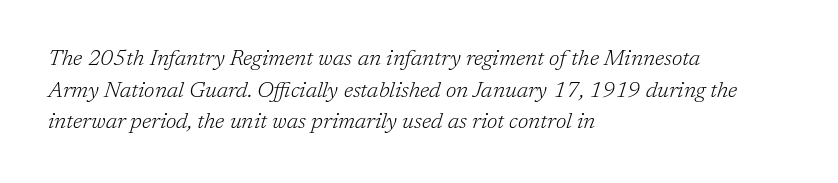
{"italic": "yes", "lean": "right", "slant_degrees": 17, "bold": "no", "underline": "no", "align": "left", "line_spacing": "normal", "line_spacing_ratio": 1.44, "letter_spacing": "normal", "letter_spacing_em": 0.0, "glyph_px": 22}
